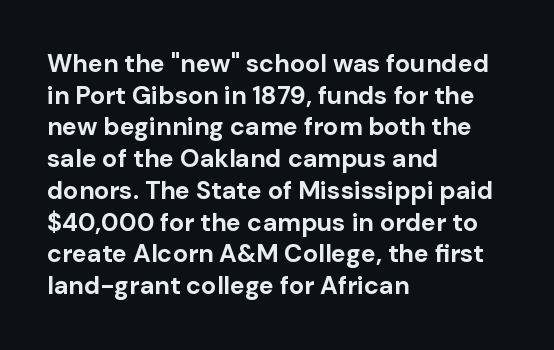
Q: Is the text bold? A: Yes.
Q: Is the text italic (slanted)? A: No, it is upright.
Q: Is the text underlined? A: No.
Q: How is the paragraph aligned? A: Left-aligned.
Q: Is the spacing between letters normal or unusually wide? A: Normal.
Q: Is the spacing between lines tight, normal or loose? A: Normal.
